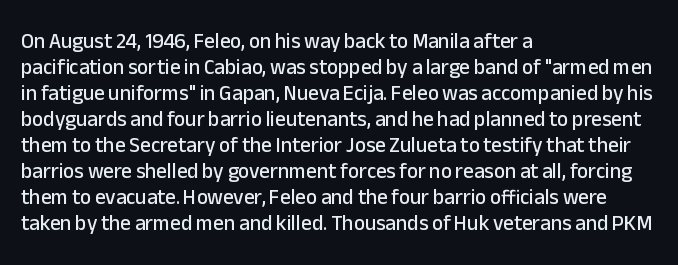
Q: Is the text italic (slanted)? A: No, it is upright.
Q: Is the text underlined? A: No.
Q: How is the paragraph aligned? A: Left-aligned.
Q: Is the spacing between letters normal or unusually wide? A: Normal.
